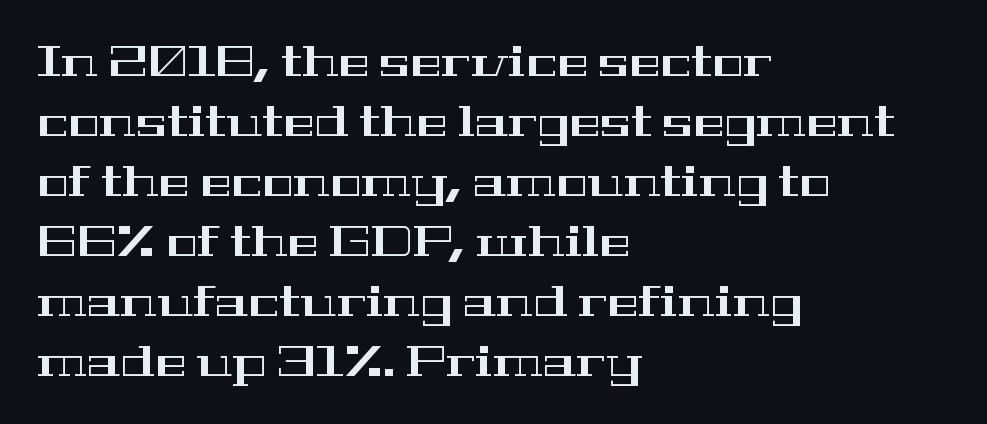
{"serif": "yes", "italic": "no", "width": "wide", "stroke_contrast": "high", "x_height": "medium", "monospaced": "no", "underline": "no", "align": "left", "line_spacing": "normal", "line_spacing_ratio": 1.43, "letter_spacing": "normal", "letter_spacing_em": 0.0, "glyph_px": 42}
